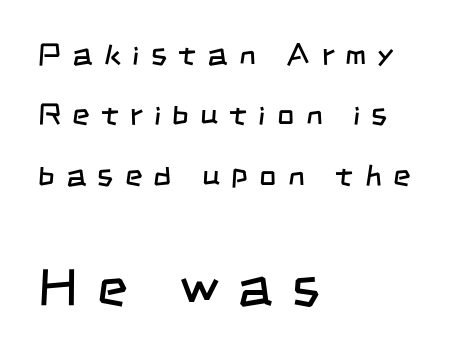
Which margin do the lines hug? The left one — the right edge is uneven. What stands out about the letter spacing? Its width — letters are far apart. The gap between lines stays unmarked. Weight: regular or lighter. Reading down the column, the eye jumps a long way to each next line. Each letter keeps its own natural width here, so spacing adapts to shape.
